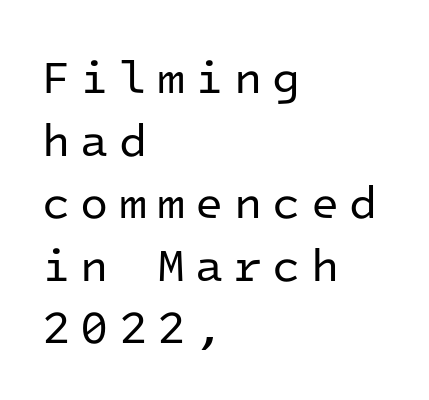
{"serif": "no", "italic": "no", "bold": "no", "weight": "regular", "width": "normal", "stroke_contrast": "low", "x_height": "medium", "monospaced": "yes", "underline": "no", "align": "left", "line_spacing": "normal", "line_spacing_ratio": 1.36, "letter_spacing": "wide", "letter_spacing_em": 0.22, "glyph_px": 46}
